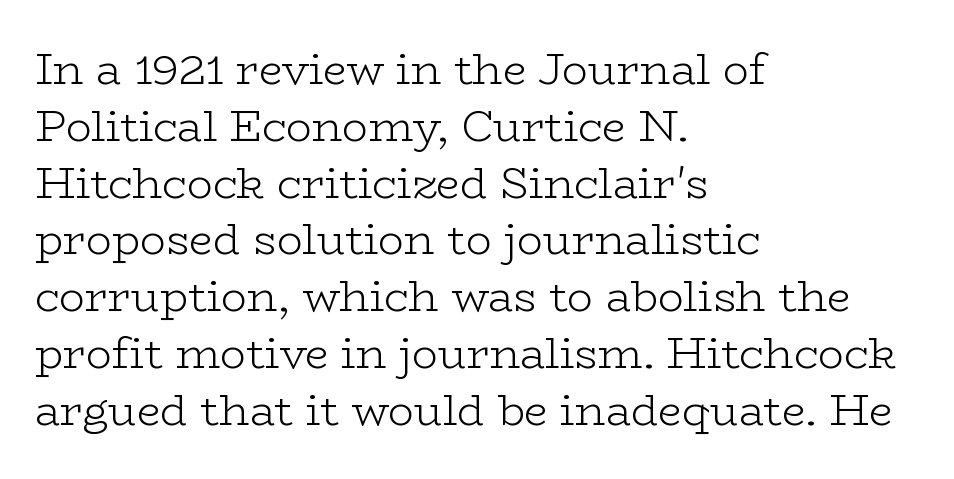
Q: Is the text bold? A: No.
Q: Is the text italic (slanted)? A: No, it is upright.
Q: Is the typeface a serif or a sans-serif typeface? A: Serif.
Q: Is the text underlined? A: No.
Q: How is the paragraph aligned? A: Left-aligned.
Q: Is the spacing between letters normal or unusually wide? A: Normal.
Q: Is the spacing between lines tight, normal or loose? A: Normal.
Q: Width (condensed, normal, or wide)? A: Wide.
Q: Stroke contrast? A: Low.
Q: x-height? A: Medium.
Q: Monospaced? A: No.
